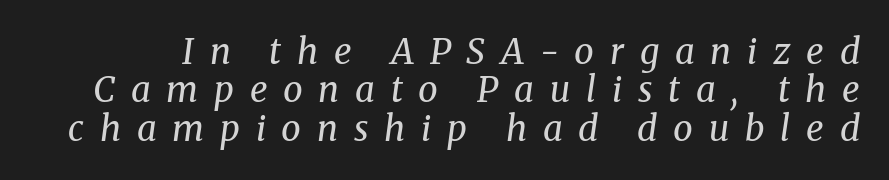
{"serif": "yes", "italic": "yes", "lean": "right", "slant_degrees": 8, "bold": "no", "weight": "regular", "width": "normal", "stroke_contrast": "medium", "x_height": "medium", "monospaced": "no", "underline": "no", "line_spacing": "tight", "line_spacing_ratio": 1.1, "letter_spacing": "wide", "letter_spacing_em": 0.45, "glyph_px": 35}
